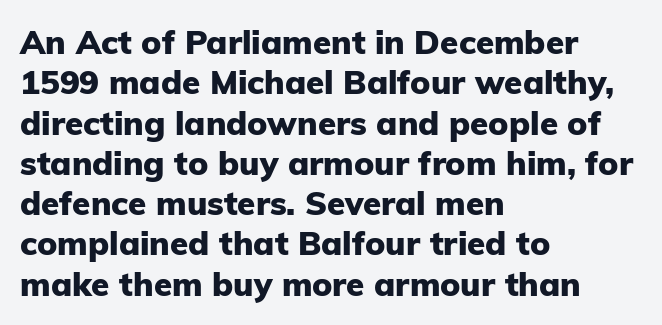
{"serif": "no", "italic": "no", "bold": "yes", "weight": "heavy", "width": "normal", "stroke_contrast": "low", "x_height": "medium", "monospaced": "no", "underline": "no", "align": "left", "line_spacing_ratio": 1.22, "letter_spacing": "normal", "letter_spacing_em": 0.0, "glyph_px": 33}
